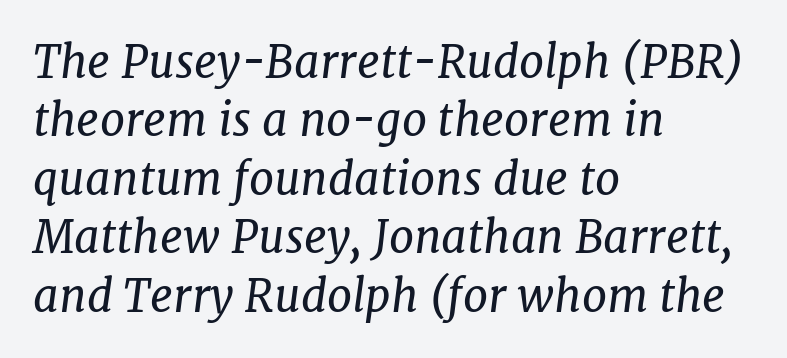
The letterforms sit shoulder to shoulder at normal distance. The lines are quadded left. The weight tops out at a normal text grade. Is the type slanted? Yes — the strokes lean at a clear angle. The glyphs are unaccompanied by any horizontal stroke below them.
